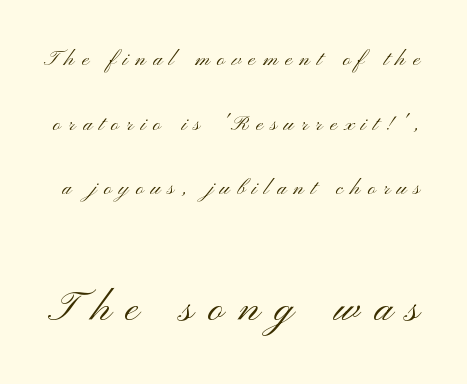
The image shows 54 px light, wide sans-serif type; set loose line spacing (2.39x), unusually wide letter spacing (+0.27 em), not underlined; the second (bottom) block is 2.0x larger; medium stroke contrast and a small x-height.
